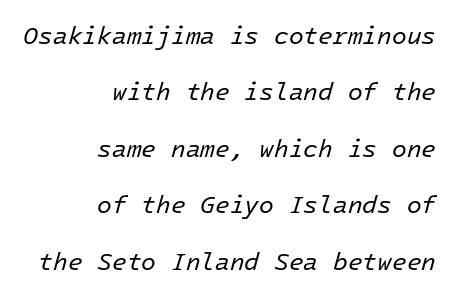
{"italic": "yes", "lean": "right", "slant_degrees": 16, "bold": "no", "underline": "no", "align": "right", "line_spacing": "loose", "line_spacing_ratio": 2.35, "letter_spacing": "normal", "letter_spacing_em": 0.0, "glyph_px": 24}
